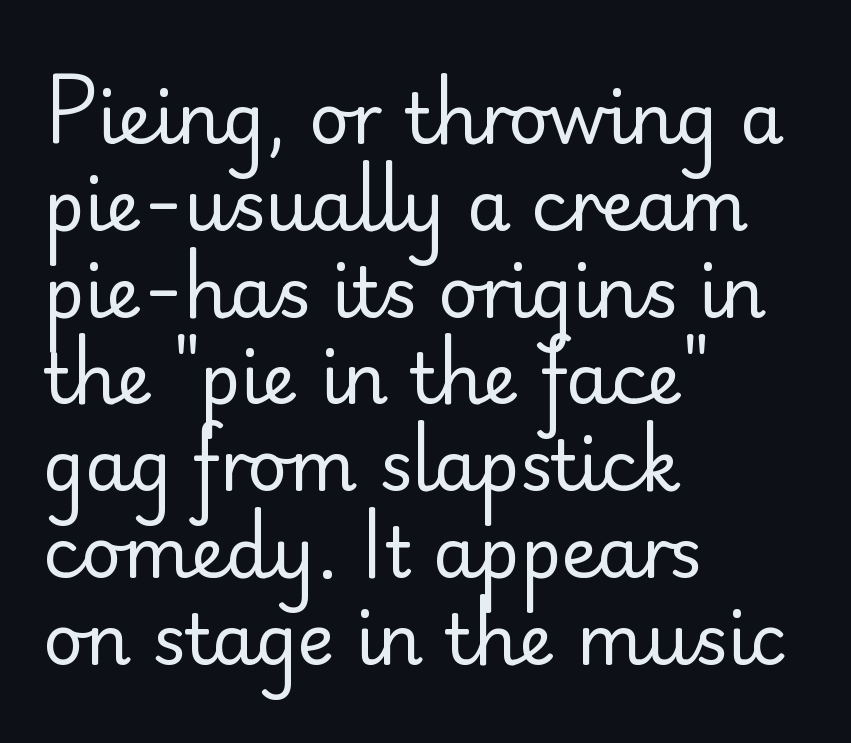
{"serif": "no", "italic": "no", "bold": "no", "weight": "regular", "width": "normal", "stroke_contrast": "low", "x_height": "small", "monospaced": "no", "underline": "no", "align": "left", "line_spacing_ratio": 1.24, "letter_spacing": "normal", "letter_spacing_em": 0.0, "glyph_px": 70}
